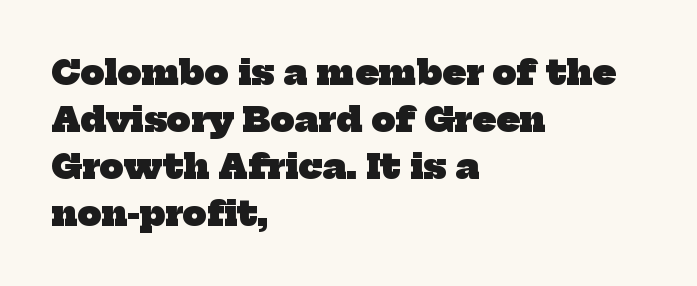
Q: Is the text bold? A: Yes.
Q: Is the typeface a serif or a sans-serif typeface? A: Serif.
Q: Is the text underlined? A: No.
Q: How is the paragraph aligned? A: Left-aligned.
Q: Is the spacing between letters normal or unusually wide? A: Normal.
Q: Is the spacing between lines tight, normal or loose? A: Normal.
Q: Width (condensed, normal, or wide)? A: Normal.
Q: Stroke contrast? A: Low.
Q: x-height? A: Medium.
Q: Monospaced? A: No.
